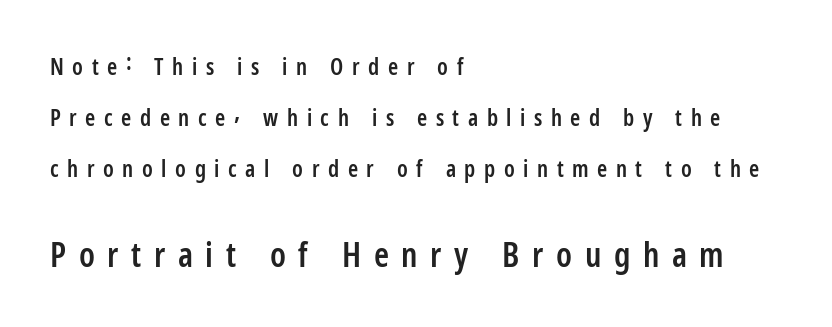
The image shows 34 px semibold, condensed sans-serif type, upright; set left-aligned, loose line spacing (2.21x), unusually wide letter spacing (+0.37 em), not underlined; the second (bottom) block is 1.48x larger; low stroke contrast and a medium x-height.
